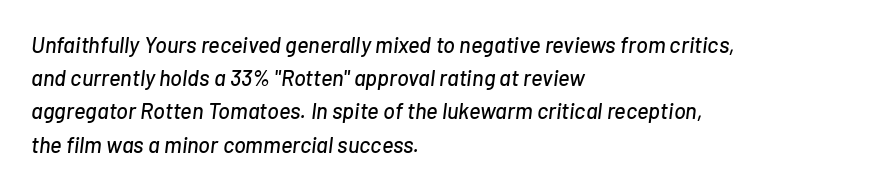
The image shows 22 px text type, italic (leaning right); set left-aligned, normal line spacing (1.51x), normal letter spacing, not underlined.
